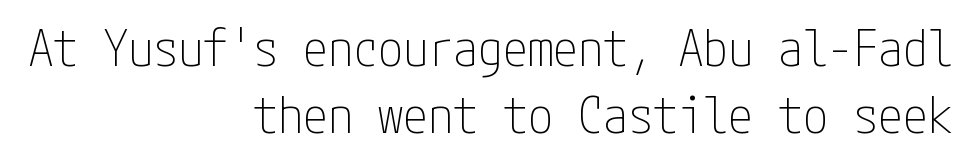
Q: Is the text bold? A: No.
Q: Is the text italic (slanted)? A: No, it is upright.
Q: Is the typeface a serif or a sans-serif typeface? A: Sans-serif.
Q: Is the text underlined? A: No.
Q: How is the paragraph aligned? A: Right-aligned.
Q: Is the spacing between letters normal or unusually wide? A: Normal.
Q: Is the spacing between lines tight, normal or loose? A: Normal.
Q: Width (condensed, normal, or wide)? A: Condensed.
Q: Stroke contrast? A: Low.
Q: x-height? A: Medium.
